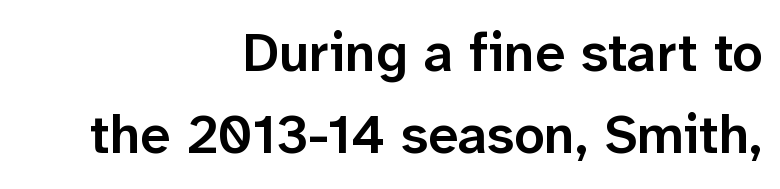
The image shows 54 px semibold sans-serif type, upright; set right-aligned, normal line spacing (1.52x), normal letter spacing, not underlined; low stroke contrast and a medium x-height.
